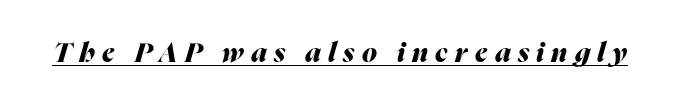
The image shows 27 px bold type, italic (leaning right); set unusually wide letter spacing (+0.27 em), underlined.
